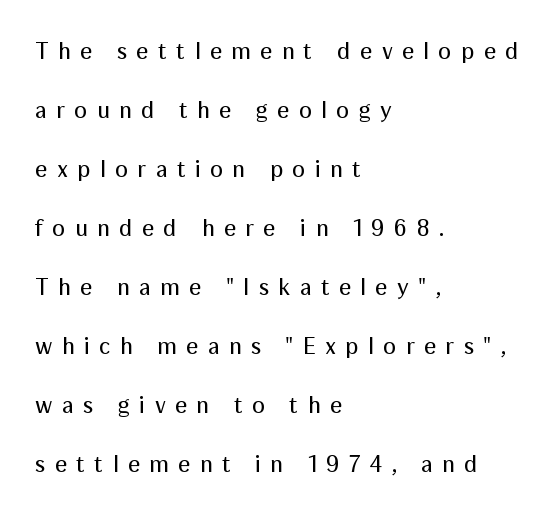
The line texture is sparse and dotted thanks to wide tracking. The specimen reads as upright at a glance. Interline gaps are noticeably wide in this sample. Unmarked baselines from the first word to the last. The font is comparable to plain body text, perhaps lighter.
